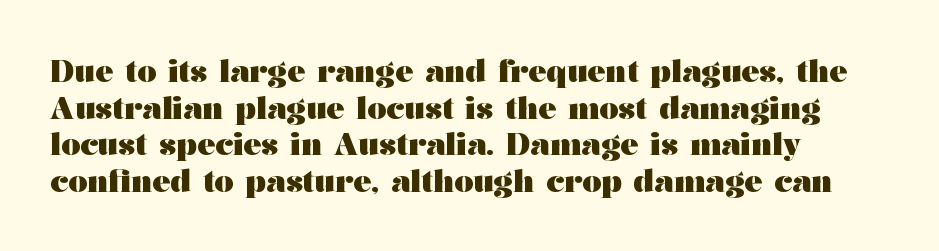
{"serif": "yes", "italic": "no", "bold": "yes", "weight": "heavy", "width": "wide", "stroke_contrast": "medium", "x_height": "medium", "monospaced": "no", "underline": "no", "align": "left", "line_spacing_ratio": 1.22, "letter_spacing": "normal", "letter_spacing_em": 0.0, "glyph_px": 30}
